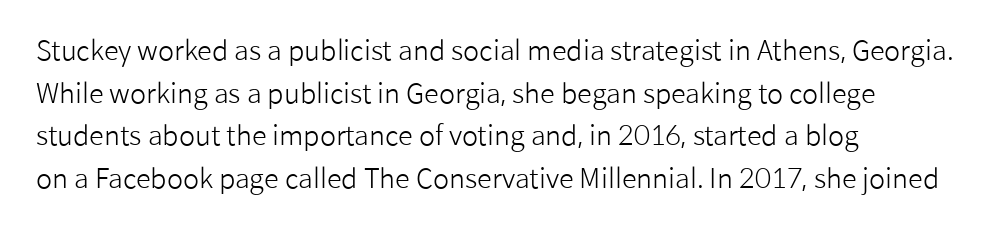
The ragged edge is on the right, which tells us the setting is flush left. Vertical strokes here are truly vertical. Heaviness? Minimal to ordinary, like unemphasized prose. Lines of text with bare space underneath.
